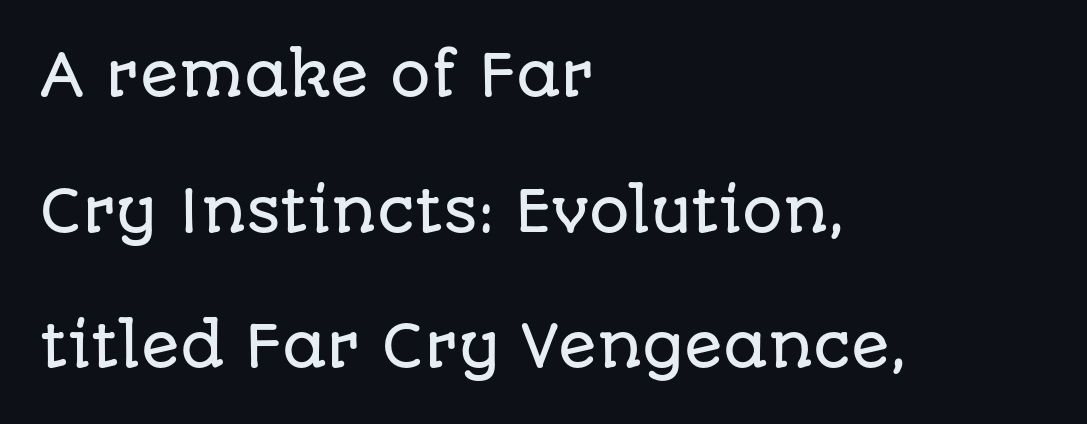
The image shows 57 px sans-serif type, upright; set left-aligned, loose line spacing (2.38x), normal letter spacing, not underlined; low stroke contrast and a large x-height.
